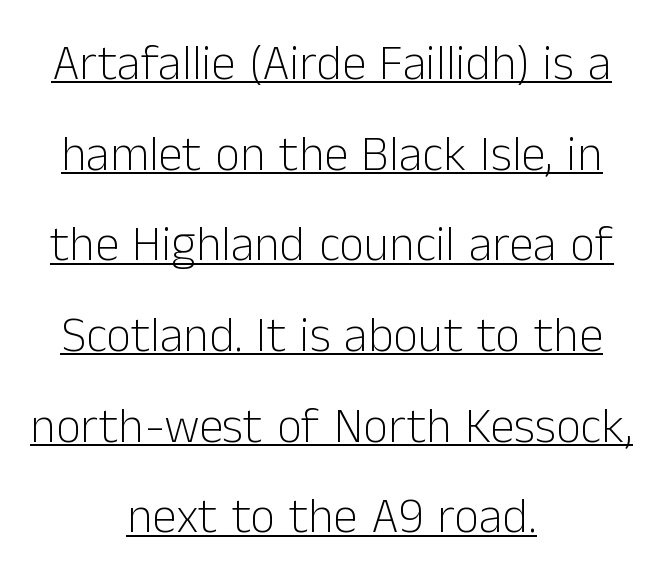
Q: Is the text bold? A: No.
Q: Is the text italic (slanted)? A: No, it is upright.
Q: Is the typeface a serif or a sans-serif typeface? A: Sans-serif.
Q: Is the text underlined? A: Yes.
Q: How is the paragraph aligned? A: Centered.
Q: Is the spacing between letters normal or unusually wide? A: Normal.
Q: Width (condensed, normal, or wide)? A: Normal.
Q: Stroke contrast? A: Low.
Q: x-height? A: Medium.
Q: Monospaced? A: No.
